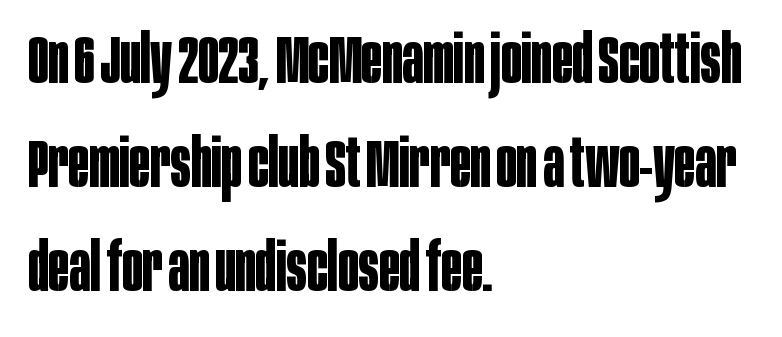
{"serif": "no", "italic": "no", "bold": "yes", "weight": "bold", "width": "condensed", "stroke_contrast": "low", "x_height": "large", "monospaced": "no", "underline": "no", "align": "left", "line_spacing": "normal", "line_spacing_ratio": 1.53, "letter_spacing": "normal", "letter_spacing_em": 0.0, "glyph_px": 68}
